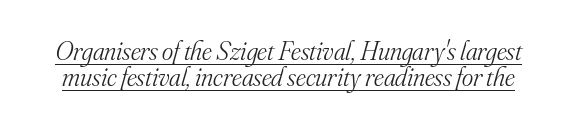
The image shows 27 px text type, italic (leaning right); set tight line spacing (0.95x), normal letter spacing, underlined.
